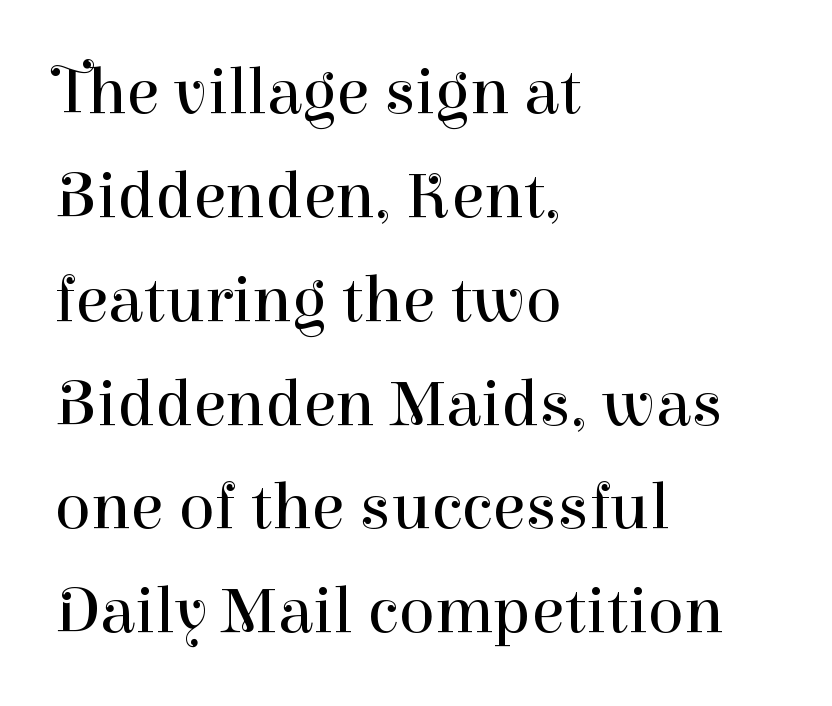
The image shows 67 px regular-weight serif type, upright; set left-aligned, normal line spacing (1.55x), normal letter spacing, not underlined; high stroke contrast and a medium x-height.
